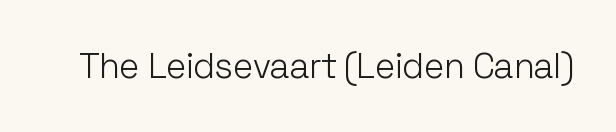
{"serif": "no", "italic": "no", "bold": "no", "weight": "light", "width": "normal", "stroke_contrast": "low", "x_height": "medium", "monospaced": "no", "underline": "no", "letter_spacing": "normal", "letter_spacing_em": 0.0, "glyph_px": 35}
